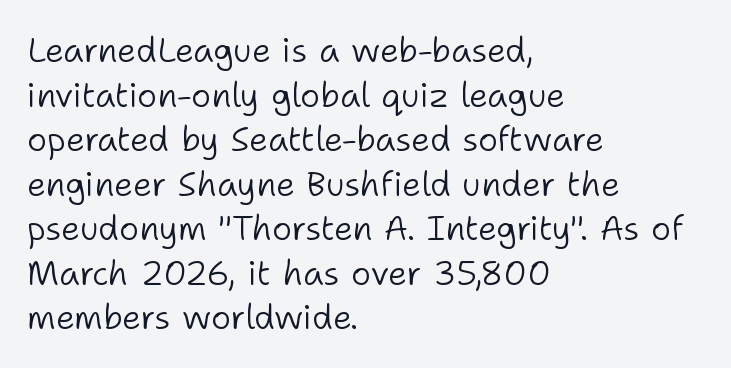
Honestly, there is no underline to notice here at all. A typesetter would label this face a sans. Honestly, the row spacing looks completely unremarkable. Think of a printed novel: that variable character pitch is what you see here. This rendering uses left alignment, leaving the right contour irregular. Counters stay open thanks to moderate or lighter strokes.
